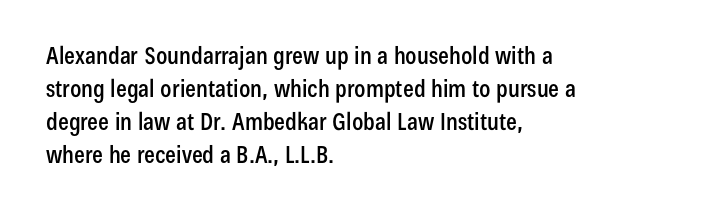
Q: Is the text italic (slanted)? A: No, it is upright.
Q: Is the text underlined? A: No.
Q: How is the paragraph aligned? A: Left-aligned.
Q: Is the spacing between letters normal or unusually wide? A: Normal.
Q: Is the spacing between lines tight, normal or loose? A: Normal.
